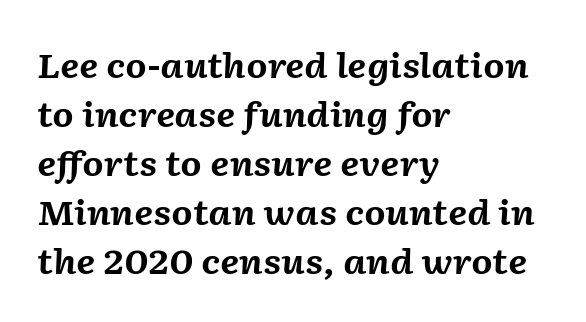
{"italic": "yes", "lean": "right", "slant_degrees": 2, "bold": "yes", "weight": "bold", "width": "normal", "stroke_contrast": "medium", "x_height": "medium", "monospaced": "no", "underline": "no", "align": "left", "line_spacing": "normal", "line_spacing_ratio": 1.44, "letter_spacing": "normal", "letter_spacing_em": 0.0, "glyph_px": 34}
